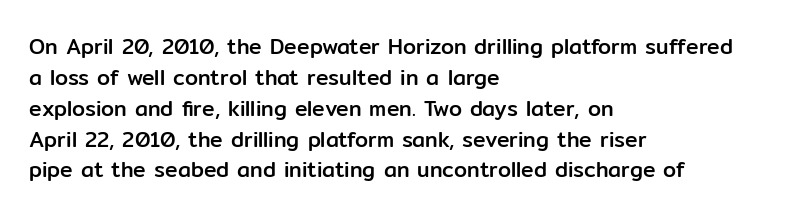
There is no visible air inserted between adjacent glyphs. Alignment: flush left. The words here are not underlined. The axis of the letterforms is exactly vertical. The designer left line spacing at the default.
